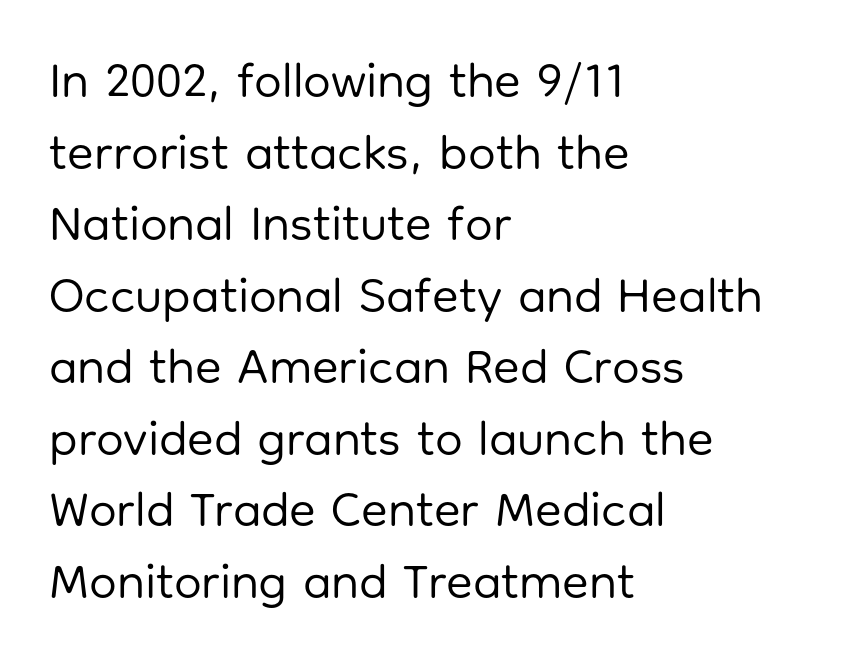
The image shows 49 px regular-weight sans-serif type, upright; set left-aligned, normal line spacing (1.46x), normal letter spacing, not underlined; low stroke contrast and a medium x-height.
